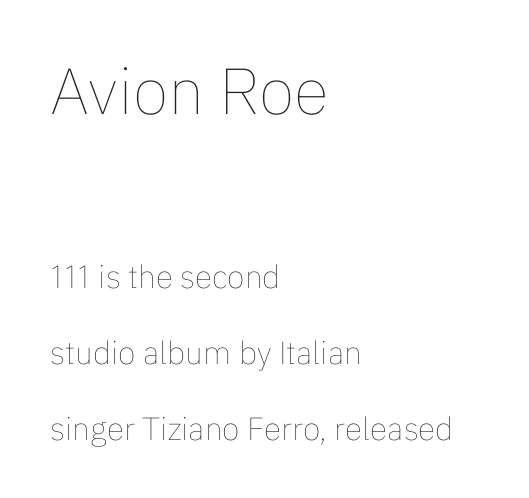
Looks like regular typesetting: each glyph gets only the width it needs. The weight tops out at a normal text grade. What stands out about the letter spacing? Nothing — it is the standard amount. The axis of the letterforms is exactly vertical.
